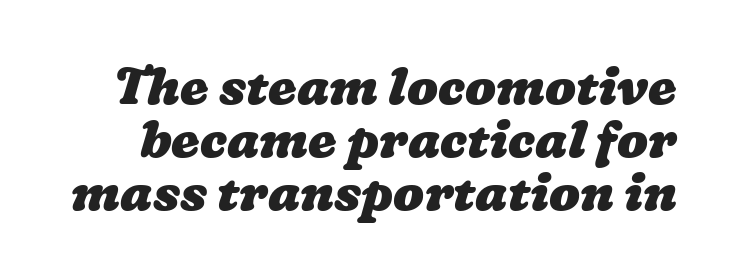
In terms of weight, the rendering is a true, heavy bold. Honestly, the rows look squashed on top of each other. Varying glyph widths throughout — classic text-font behaviour. The line texture is even and compact thanks to regular tracking. Unmarked baselines from the first word to the last.
